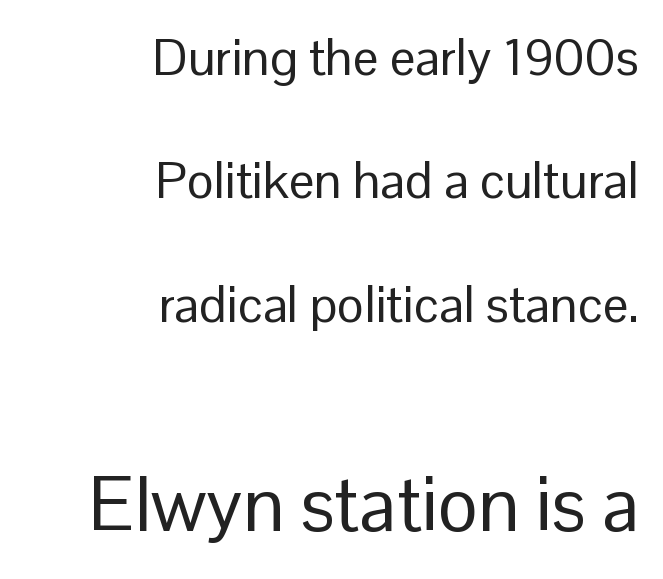
Q: Is the text bold? A: No.
Q: Is the text italic (slanted)? A: No, it is upright.
Q: Is the typeface a serif or a sans-serif typeface? A: Sans-serif.
Q: Is the text underlined? A: No.
Q: How is the paragraph aligned? A: Right-aligned.
Q: Is the spacing between letters normal or unusually wide? A: Normal.
Q: Is the spacing between lines tight, normal or loose? A: Loose.
Q: Which block of text is set in a larger size, the first (top) or the second (bottom)? A: The second (bottom) one.
Q: Width (condensed, normal, or wide)? A: Normal.
Q: Stroke contrast? A: Low.
Q: x-height? A: Medium.
Q: Monospaced? A: No.
